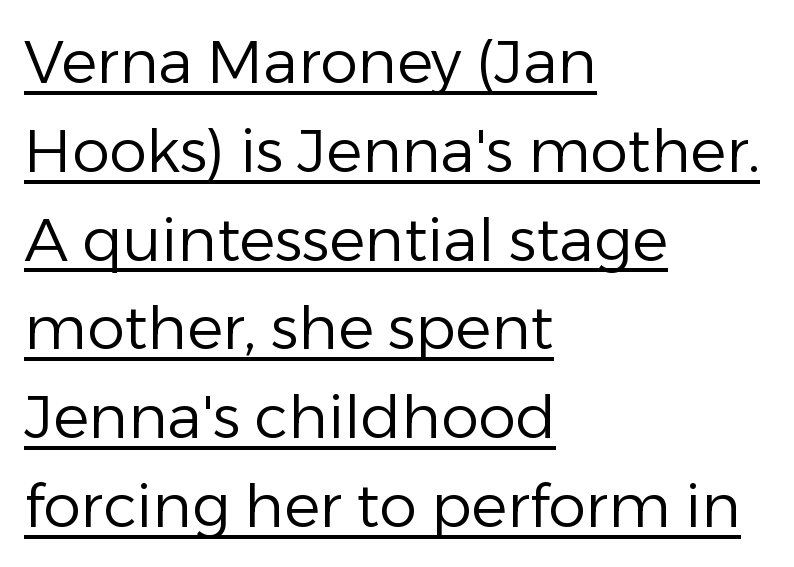
{"serif": "no", "italic": "no", "bold": "no", "weight": "regular", "width": "normal", "stroke_contrast": "low", "x_height": "medium", "monospaced": "no", "underline": "yes", "align": "left", "line_spacing": "normal", "line_spacing_ratio": 1.48, "letter_spacing": "normal", "letter_spacing_em": 0.0, "glyph_px": 60}
